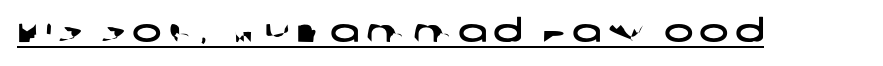
{"serif": "no", "width": "wide", "stroke_contrast": "low", "x_height": "large", "monospaced": "no", "underline": "yes", "letter_spacing": "wide", "letter_spacing_em": 0.21, "glyph_px": 31}
